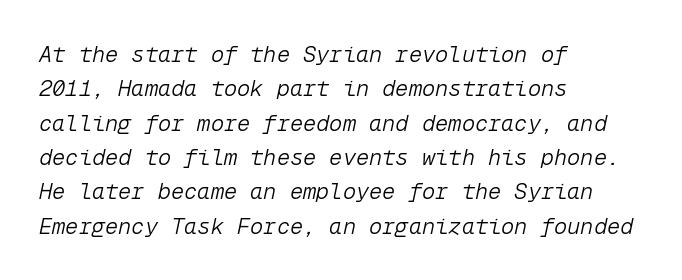
{"italic": "yes", "lean": "right", "slant_degrees": 12, "bold": "no", "underline": "no", "align": "left", "line_spacing": "normal", "line_spacing_ratio": 1.56, "letter_spacing": "normal", "letter_spacing_em": 0.0, "glyph_px": 22}
